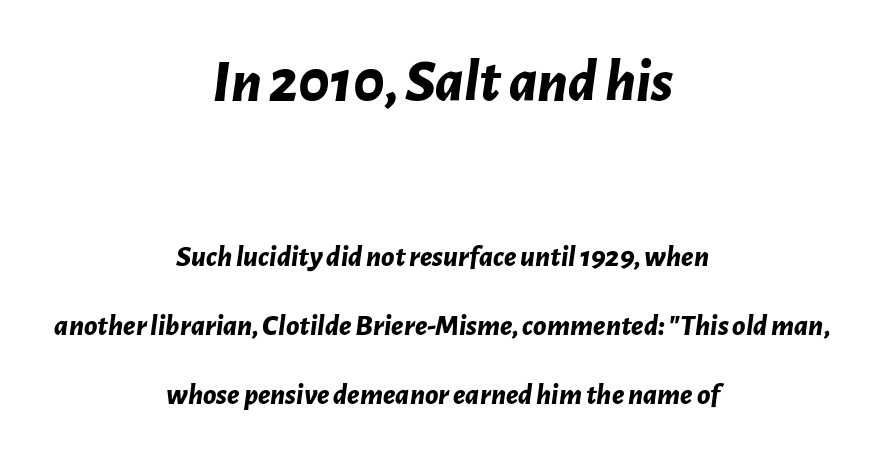
The image shows 61 px bold type, italic (leaning right); set centered, loose line spacing (2.31x), normal letter spacing, not underlined; the first (top) block is 2.03x larger; low stroke contrast and a medium x-height.
